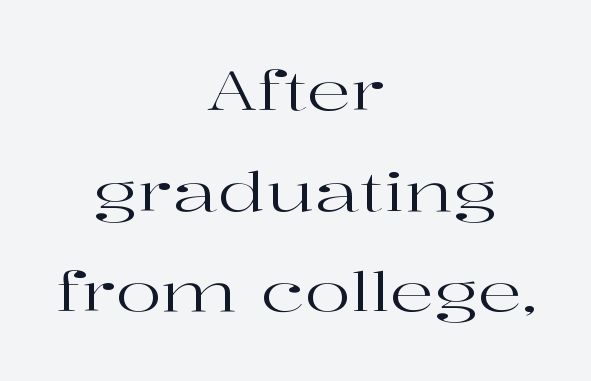
Q: Is the text bold? A: No.
Q: Is the text italic (slanted)? A: No, it is upright.
Q: Is the typeface a serif or a sans-serif typeface? A: Serif.
Q: Is the text underlined? A: No.
Q: How is the paragraph aligned? A: Centered.
Q: Is the spacing between letters normal or unusually wide? A: Normal.
Q: Width (condensed, normal, or wide)? A: Wide.
Q: Stroke contrast? A: High.
Q: x-height? A: Medium.
Q: Monospaced? A: No.
